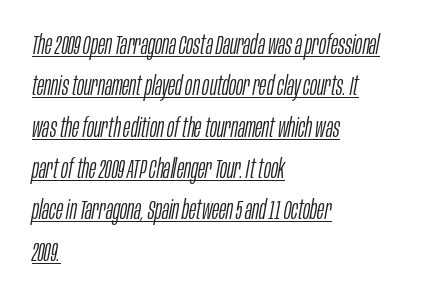
{"italic": "yes", "lean": "right", "slant_degrees": 10, "bold": "no", "underline": "yes", "align": "left", "line_spacing": "normal", "line_spacing_ratio": 1.53, "letter_spacing": "normal", "letter_spacing_em": 0.0, "glyph_px": 27}
